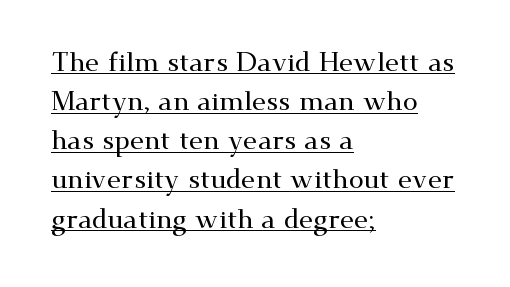
Q: Is the text italic (slanted)? A: No, it is upright.
Q: Is the text underlined? A: Yes.
Q: How is the paragraph aligned? A: Left-aligned.
Q: Is the spacing between letters normal or unusually wide? A: Normal.
Q: Is the spacing between lines tight, normal or loose? A: Normal.
